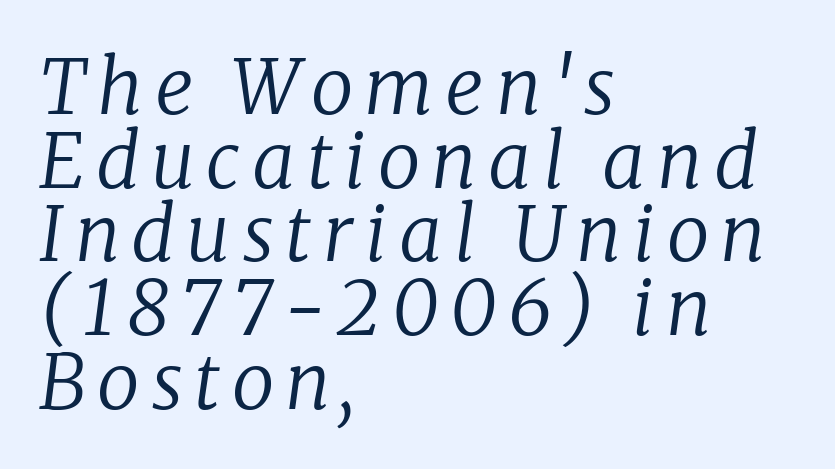
{"serif": "yes", "italic": "yes", "lean": "right", "slant_degrees": 8, "bold": "no", "weight": "regular", "width": "normal", "stroke_contrast": "low", "x_height": "medium", "monospaced": "no", "underline": "no", "align": "left", "line_spacing": "tight", "line_spacing_ratio": 0.97, "glyph_px": 76}
